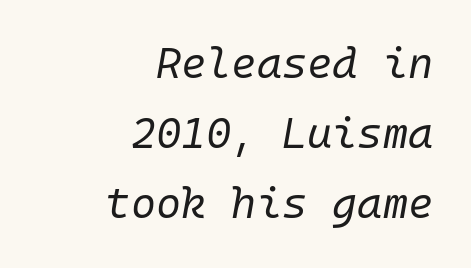
Q: Is the text bold? A: No.
Q: Is the text italic (slanted)? A: Yes, it leans right by about 10 degrees.
Q: Is the text underlined? A: No.
Q: How is the paragraph aligned? A: Right-aligned.
Q: Is the spacing between letters normal or unusually wide? A: Normal.
Q: Is the spacing between lines tight, normal or loose? A: Normal.
Q: Width (condensed, normal, or wide)? A: Normal.
Q: Stroke contrast? A: Low.
Q: x-height? A: Medium.
